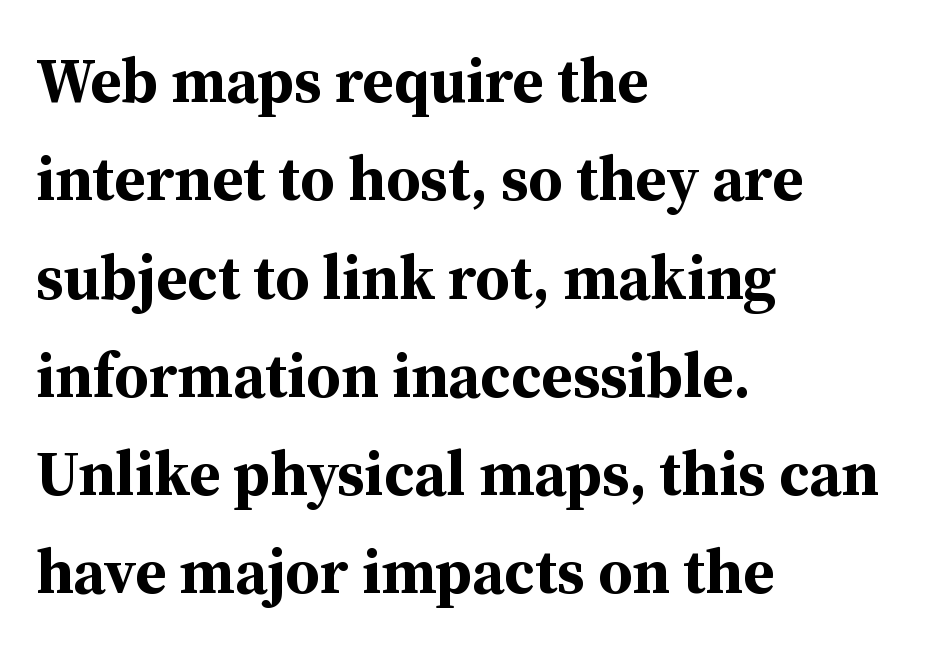
Q: Is the text bold? A: Yes.
Q: Is the text italic (slanted)? A: No, it is upright.
Q: Is the typeface a serif or a sans-serif typeface? A: Serif.
Q: Is the text underlined? A: No.
Q: How is the paragraph aligned? A: Left-aligned.
Q: Is the spacing between letters normal or unusually wide? A: Normal.
Q: Is the spacing between lines tight, normal or loose? A: Normal.
Q: Width (condensed, normal, or wide)? A: Normal.
Q: Stroke contrast? A: Medium.
Q: x-height? A: Medium.
Q: Monospaced? A: No.
